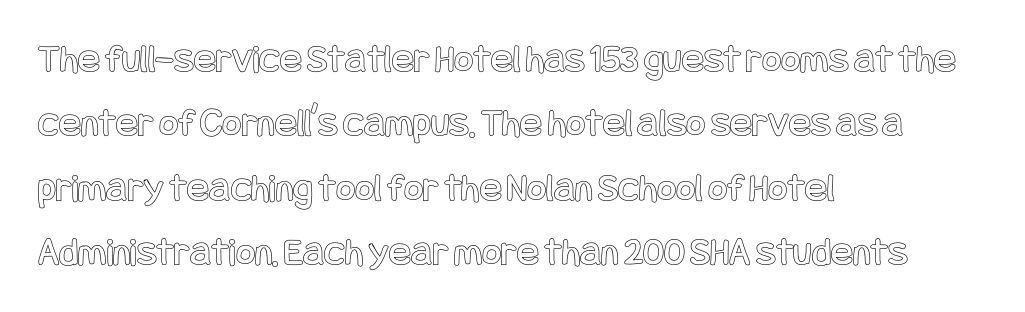
Glance below the letters and you will spot only blank space. This sample uses plain, unmodified letter spacing. Is there much room between lines? A standard amount, neither cramped nor airy. The type sits square on the baseline with zero lean. This sample is left-justified, so line endings fall wherever the words run out.
